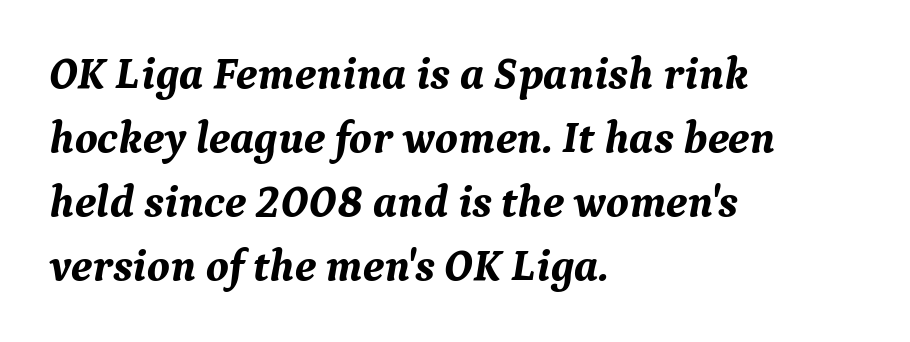
Q: Is the text bold? A: Yes.
Q: Is the text italic (slanted)? A: Yes, it leans right by about 9 degrees.
Q: Is the typeface a serif or a sans-serif typeface? A: Serif.
Q: Is the text underlined? A: No.
Q: How is the paragraph aligned? A: Left-aligned.
Q: Is the spacing between letters normal or unusually wide? A: Normal.
Q: Is the spacing between lines tight, normal or loose? A: Normal.
Q: Width (condensed, normal, or wide)? A: Normal.
Q: Stroke contrast? A: Medium.
Q: x-height? A: Medium.
Q: Monospaced? A: No.
